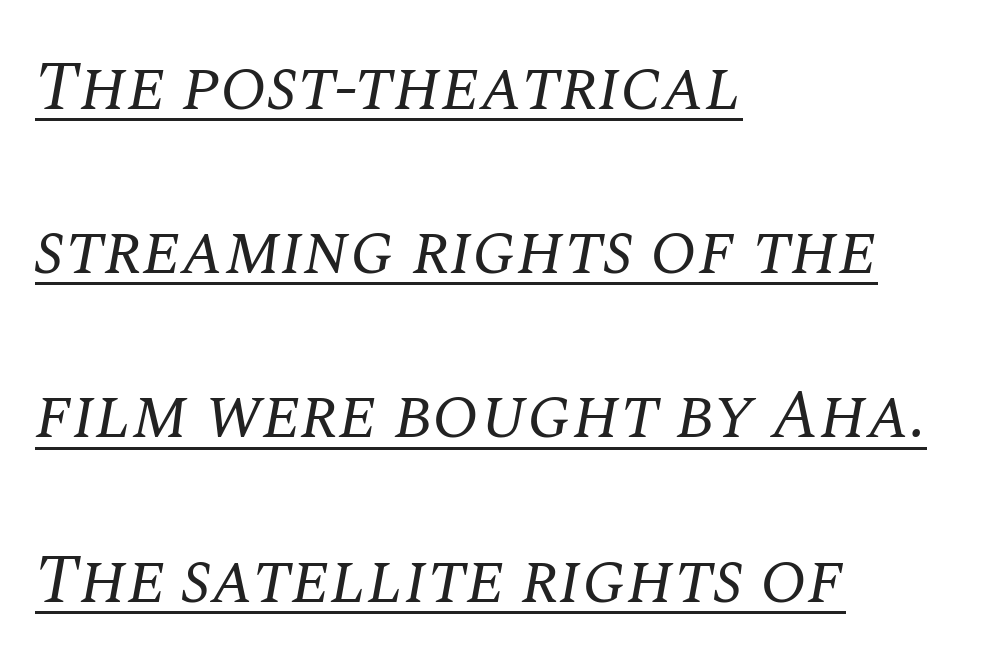
The image shows 69 px regular-weight serif type, italic (leaning right); set left-aligned, loose line spacing (2.38x), normal letter spacing, underlined; medium stroke contrast and a large x-height.
